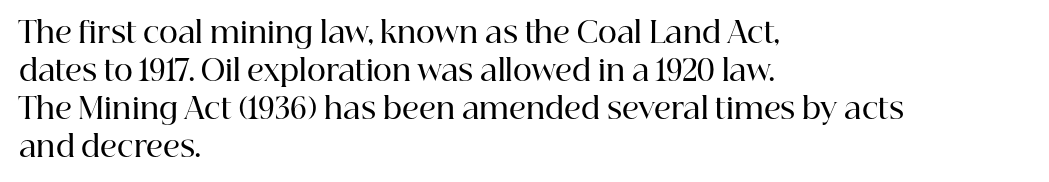
{"serif": "yes", "italic": "no", "bold": "semi", "weight": "semibold", "width": "normal", "stroke_contrast": "high", "x_height": "medium", "monospaced": "no", "underline": "no", "align": "left", "line_spacing": "normal", "line_spacing_ratio": 1.31, "letter_spacing": "normal", "letter_spacing_em": 0.0, "glyph_px": 29}
